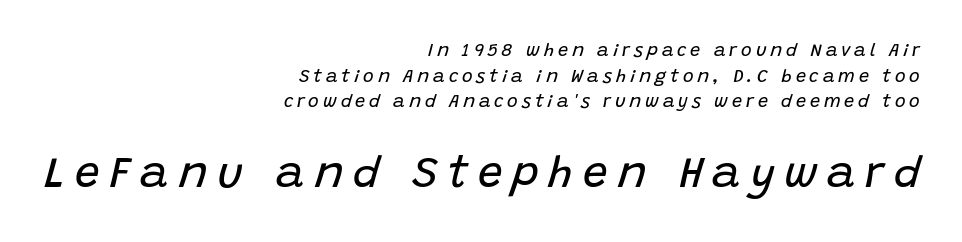
{"italic": "yes", "lean": "right", "slant_degrees": 15, "bold": "no", "weight": "regular", "width": "normal", "stroke_contrast": "low", "x_height": "large", "monospaced": "no", "underline": "no", "align": "right", "line_spacing": "normal", "line_spacing_ratio": 1.43, "letter_spacing": "wide", "letter_spacing_em": 0.22, "larger_block": "second", "size_ratio": 2.44, "glyph_px": 44}
